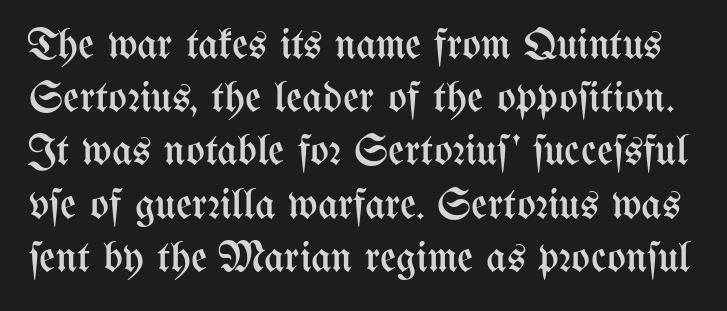
{"italic": "no", "bold": "no", "weight": "regular", "width": "condensed", "stroke_contrast": "medium", "x_height": "medium", "monospaced": "no", "underline": "no", "line_spacing_ratio": 1.21, "letter_spacing": "normal", "letter_spacing_em": 0.0, "glyph_px": 44}
